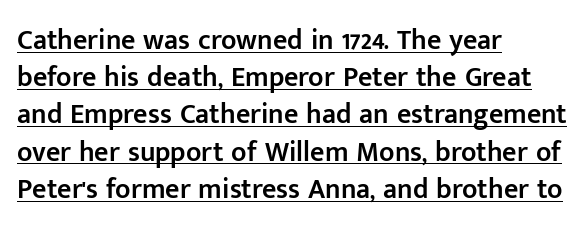
The image shows 28 px semibold sans-serif type, upright; set left-aligned, normal line spacing (1.33x), normal letter spacing, underlined; low stroke contrast and a medium x-height.
